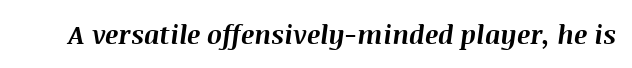
{"italic": "yes", "lean": "right", "slant_degrees": 8, "bold": "yes", "underline": "no", "letter_spacing": "normal", "letter_spacing_em": 0.0, "glyph_px": 26}
